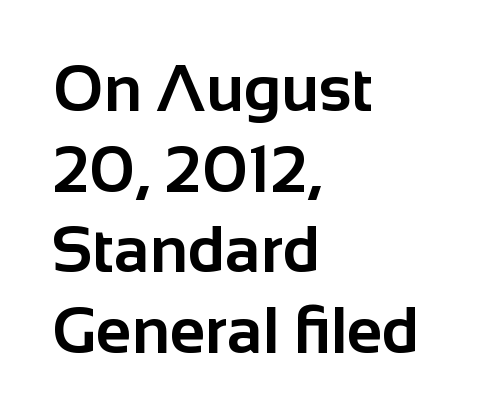
Posture: straight, roman, zero tilt. Clear beneath every line of the passage. Serifs: no, the terminals of the letterforms are clean. The gaps between neighbouring characters are ordinary and unremarkable. Do the characters align in a grid? No, the font is proportional.
